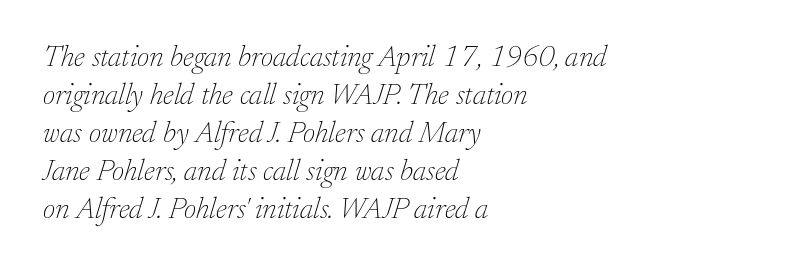
{"serif": "yes", "italic": "yes", "lean": "right", "slant_degrees": 17, "bold": "no", "weight": "thin", "width": "normal", "stroke_contrast": "low", "x_height": "small", "monospaced": "no", "underline": "no", "align": "left", "line_spacing": "normal", "line_spacing_ratio": 1.27, "letter_spacing": "normal", "letter_spacing_em": 0.0, "glyph_px": 30}
